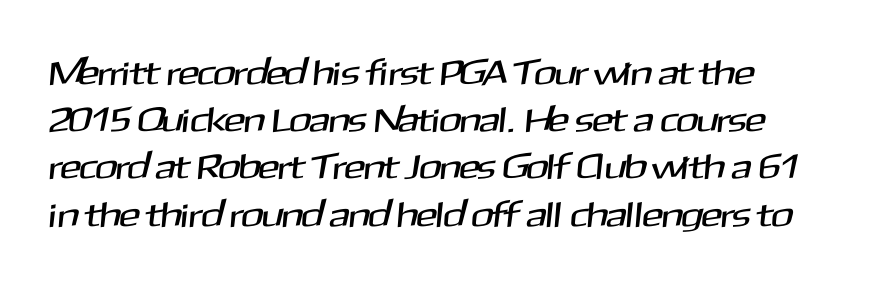
{"serif": "no", "width": "normal", "stroke_contrast": "medium", "x_height": "medium", "monospaced": "no", "underline": "no", "line_spacing": "normal", "line_spacing_ratio": 1.35, "letter_spacing": "normal", "letter_spacing_em": 0.0, "glyph_px": 35}
